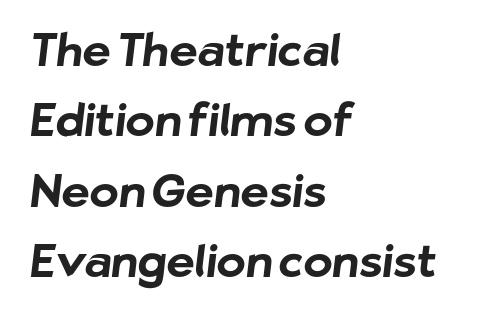
Q: Is the text bold? A: Yes.
Q: Is the typeface a serif or a sans-serif typeface? A: Sans-serif.
Q: Is the text underlined? A: No.
Q: How is the paragraph aligned? A: Left-aligned.
Q: Is the spacing between letters normal or unusually wide? A: Normal.
Q: Is the spacing between lines tight, normal or loose? A: Normal.
Q: Width (condensed, normal, or wide)? A: Normal.
Q: Stroke contrast? A: Low.
Q: x-height? A: Medium.
Q: Monospaced? A: No.
